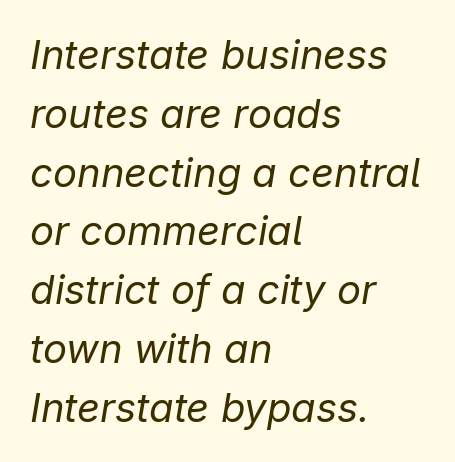
The image shows 40 px regular-weight type, italic (leaning right); set left-aligned, normal line spacing (1.47x), normal letter spacing, not underlined; low stroke contrast and a medium x-height.
